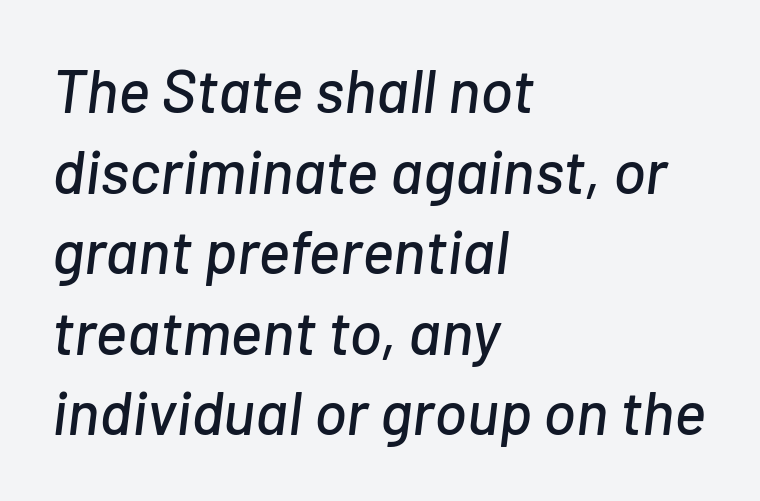
{"italic": "yes", "lean": "right", "slant_degrees": 7, "width": "normal", "stroke_contrast": "low", "x_height": "medium", "monospaced": "no", "underline": "no", "align": "left", "line_spacing": "normal", "line_spacing_ratio": 1.32, "letter_spacing": "normal", "letter_spacing_em": 0.0, "glyph_px": 61}
